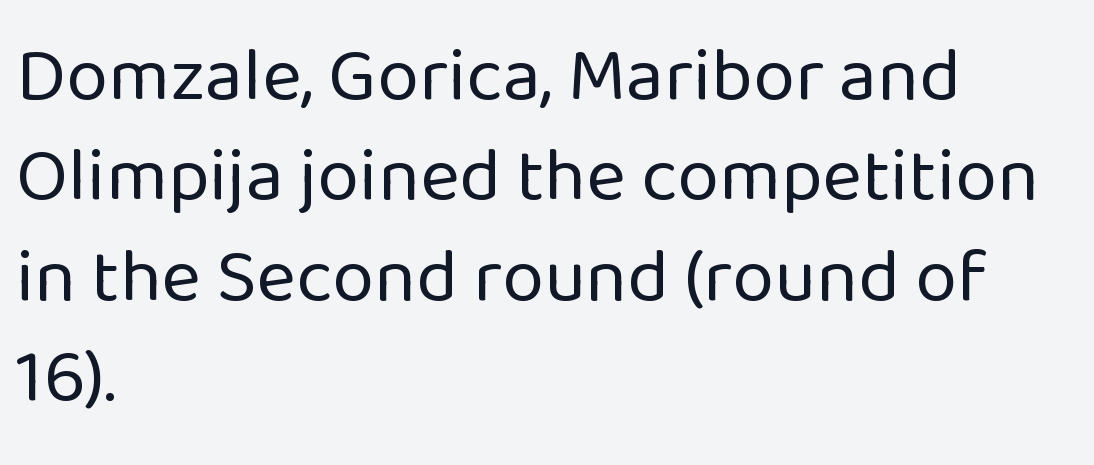
Any mark beneath the type? The region is blank. Serif or sans? Sans — the stroke terminals are bare. The type sits square on the baseline with zero lean. The paragraph shown leans on its left margin.
